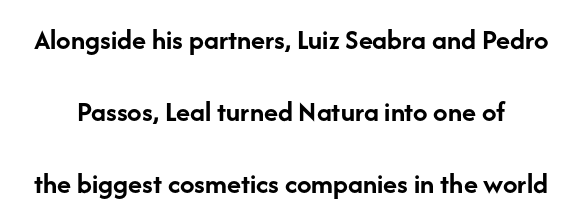
The image shows 29 px semibold sans-serif type, upright; set loose line spacing (2.49x), normal letter spacing, not underlined; low stroke contrast and a medium x-height.
